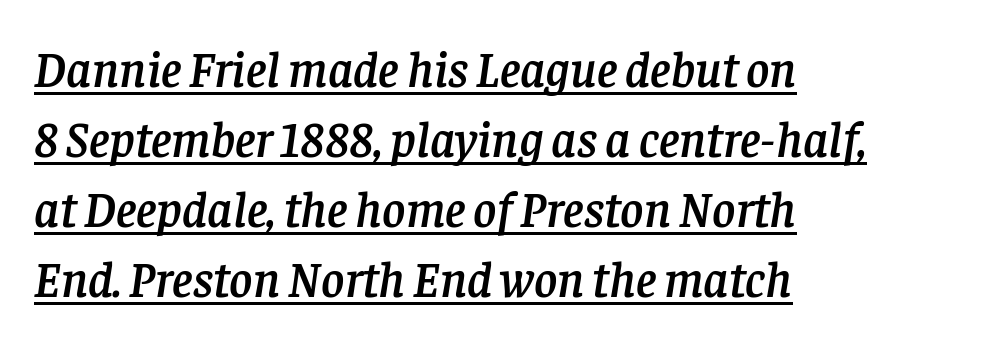
Q: Is the text italic (slanted)? A: Yes, it leans right by about 8 degrees.
Q: Is the typeface a serif or a sans-serif typeface? A: Serif.
Q: Is the text underlined? A: Yes.
Q: How is the paragraph aligned? A: Left-aligned.
Q: Is the spacing between letters normal or unusually wide? A: Normal.
Q: Is the spacing between lines tight, normal or loose? A: Normal.
Q: Width (condensed, normal, or wide)? A: Normal.
Q: Stroke contrast? A: Low.
Q: x-height? A: Large.
Q: Monospaced? A: No.
